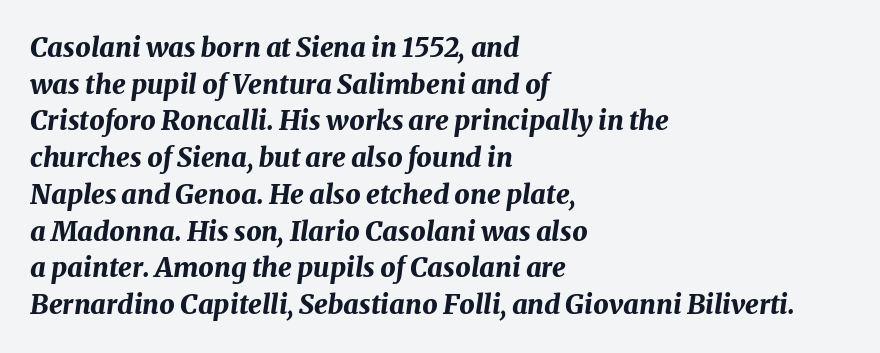
{"italic": "yes", "lean": "right", "slant_degrees": 8, "bold": "yes", "underline": "no", "align": "left", "line_spacing": "normal", "line_spacing_ratio": 1.36, "letter_spacing": "normal", "letter_spacing_em": 0.0, "glyph_px": 27}
